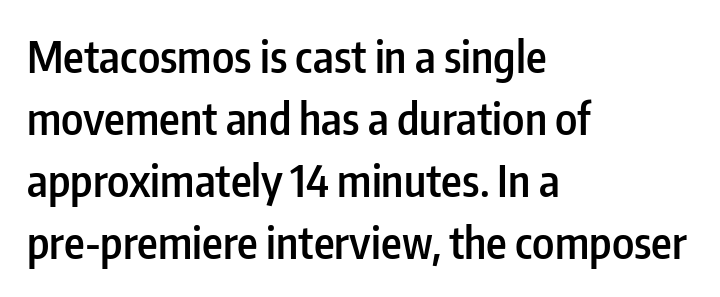
{"serif": "no", "italic": "no", "bold": "semi", "weight": "semibold", "width": "condensed", "stroke_contrast": "low", "x_height": "medium", "monospaced": "no", "underline": "no", "align": "left", "line_spacing": "normal", "line_spacing_ratio": 1.41, "letter_spacing": "normal", "letter_spacing_em": 0.0, "glyph_px": 44}
